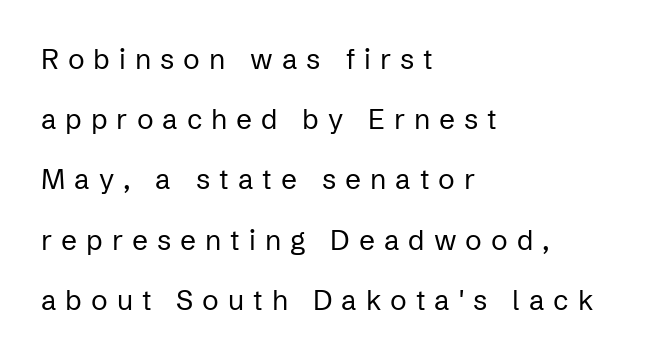
The image shows 28 px regular-weight sans-serif type, upright; set left-aligned, loose line spacing (2.15x), unusually wide letter spacing (+0.32 em), not underlined; low stroke contrast and a medium x-height.
